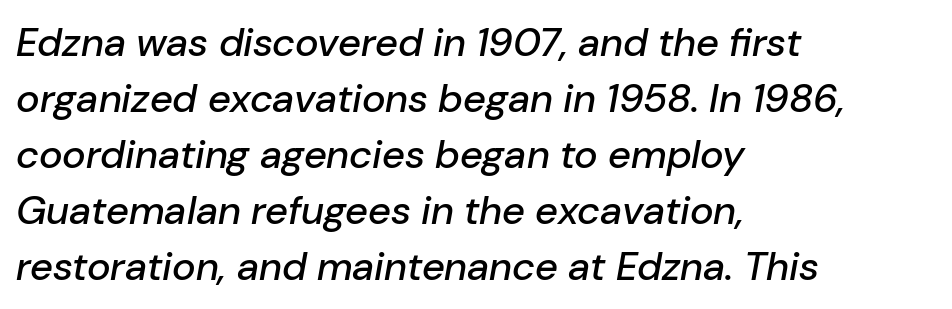
{"italic": "yes", "lean": "right", "slant_degrees": 10, "width": "normal", "stroke_contrast": "low", "x_height": "medium", "monospaced": "no", "underline": "no", "align": "left", "line_spacing": "normal", "line_spacing_ratio": 1.4, "letter_spacing": "normal", "letter_spacing_em": 0.0, "glyph_px": 40}
